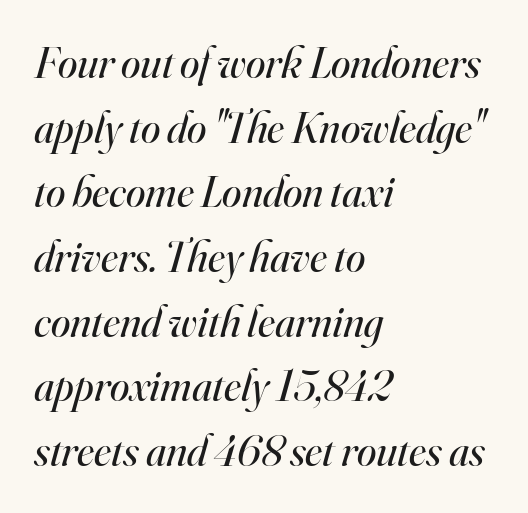
{"serif": "yes", "italic": "yes", "lean": "right", "slant_degrees": 16, "bold": "no", "weight": "regular", "width": "normal", "stroke_contrast": "high", "x_height": "small", "monospaced": "no", "underline": "no", "align": "left", "line_spacing": "normal", "line_spacing_ratio": 1.47, "letter_spacing": "normal", "letter_spacing_em": 0.0, "glyph_px": 44}
